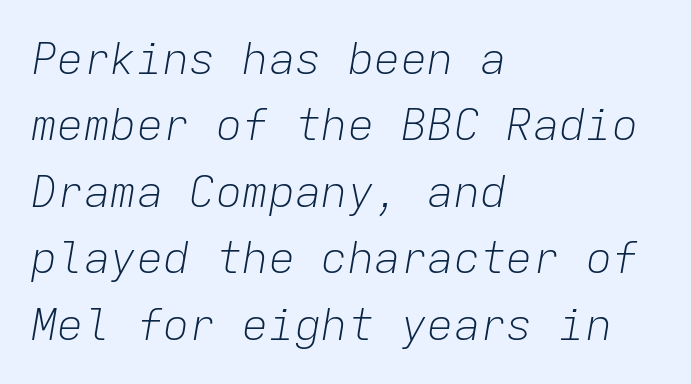
The image shows 44 px light type, italic (leaning right), monospaced; set left-aligned, normal line spacing (1.51x), normal letter spacing, not underlined; low stroke contrast and a medium x-height.
